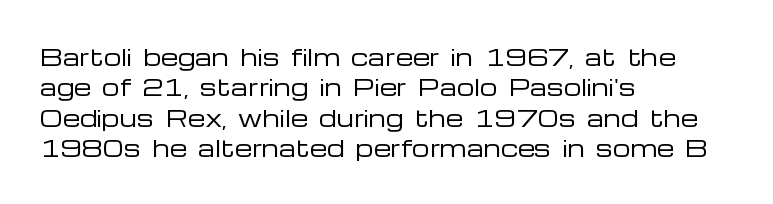
Q: Is the text bold? A: No.
Q: Is the text italic (slanted)? A: No, it is upright.
Q: Is the text underlined? A: No.
Q: How is the paragraph aligned? A: Left-aligned.
Q: Is the spacing between letters normal or unusually wide? A: Normal.
Q: Is the spacing between lines tight, normal or loose? A: Normal.
